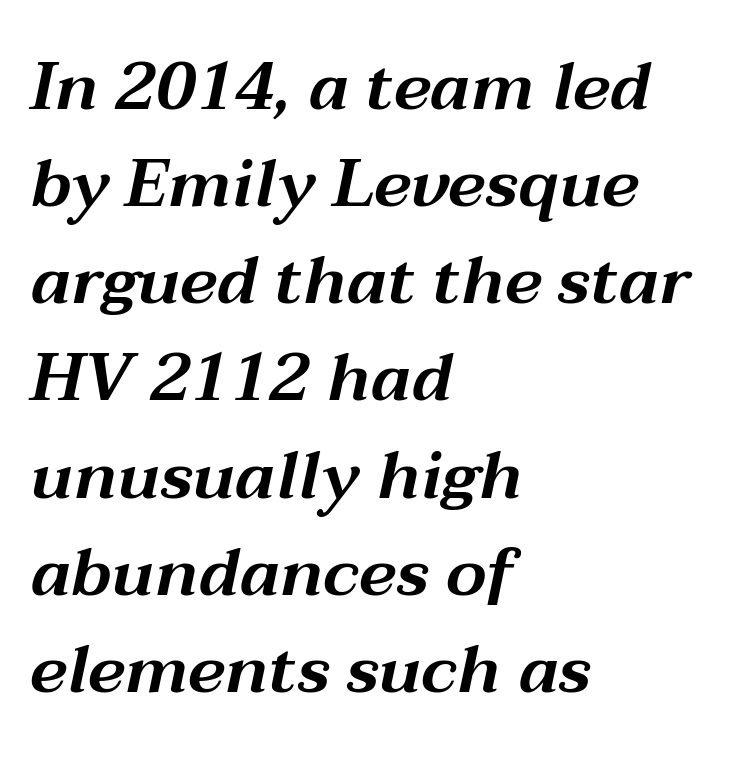
The image shows 67 px wide type, italic (leaning right); set left-aligned, normal line spacing (1.45x), normal letter spacing, not underlined; medium stroke contrast and a medium x-height.
